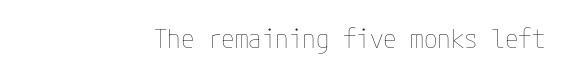
Q: Is the text bold? A: No.
Q: Is the text italic (slanted)? A: No, it is upright.
Q: Is the text underlined? A: No.
Q: How is the paragraph aligned? A: Right-aligned.
Q: Is the spacing between letters normal or unusually wide? A: Normal.
